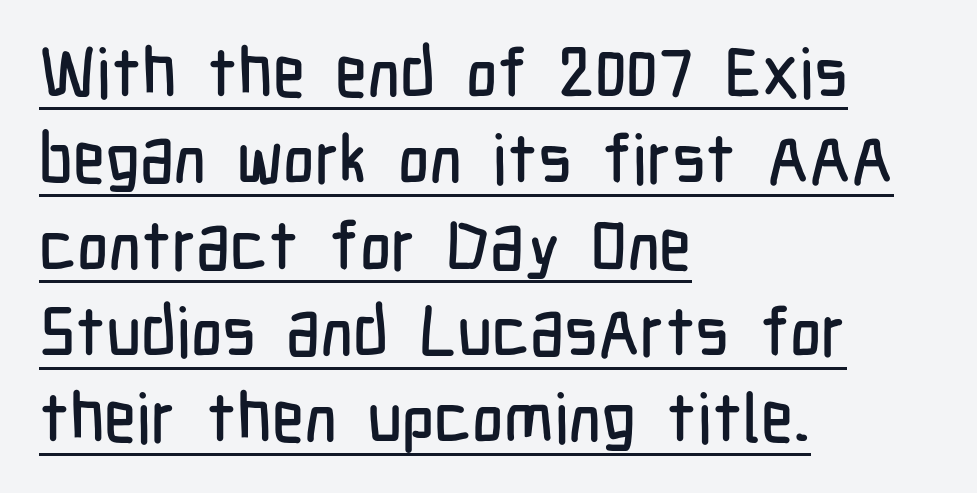
Each letter keeps its own natural width here, so spacing adapts to shape. The words here are underlined. This sample uses plain, unmodified letter spacing. Line beginnings align vertically; line endings do not. The characters display no serif detailing; their extremities are plain.
